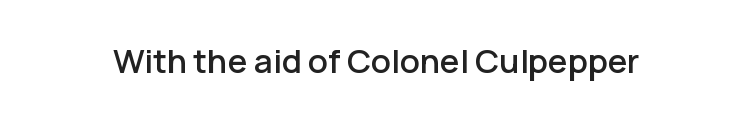
{"serif": "no", "italic": "no", "width": "normal", "stroke_contrast": "low", "x_height": "medium", "monospaced": "no", "underline": "no", "letter_spacing": "normal", "letter_spacing_em": 0.0, "glyph_px": 33}
